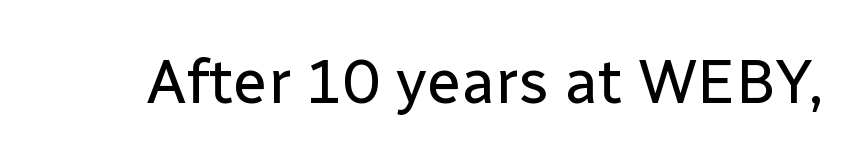
The image shows 62 px regular-weight sans-serif type, upright; set normal letter spacing, not underlined; low stroke contrast and a medium x-height.
